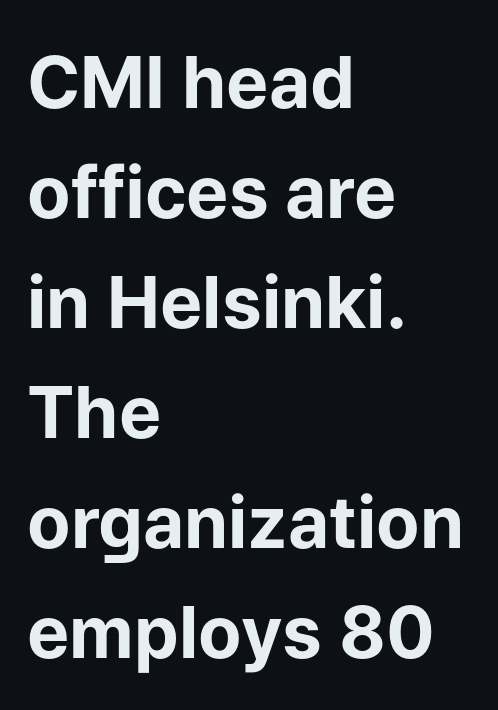
The rendering keeps characters at their native spacing. The string is rendered with underlining switched off. As a designer I'd log this as weight 700, bold. The line-height multiplier appears to be the usual default. To sum up the face: it is a sans, with no serifs. This sample has the flowing, uneven cadence of proportional lettering.
